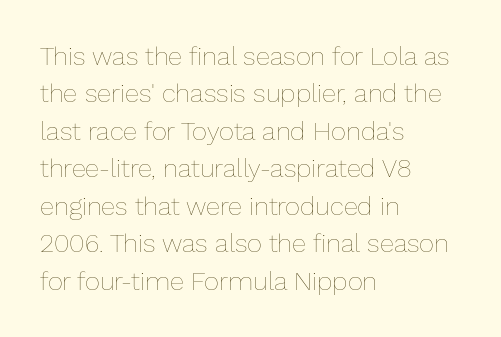
{"italic": "no", "bold": "no", "underline": "no", "align": "left", "line_spacing": "normal", "line_spacing_ratio": 1.44, "letter_spacing": "normal", "letter_spacing_em": 0.0, "glyph_px": 26}
